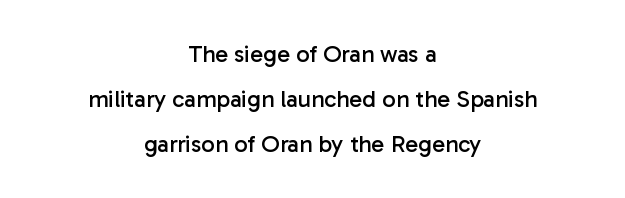
Q: Is the text bold? A: No.
Q: Is the text italic (slanted)? A: No, it is upright.
Q: Is the text underlined? A: No.
Q: How is the paragraph aligned? A: Centered.
Q: Is the spacing between letters normal or unusually wide? A: Normal.
